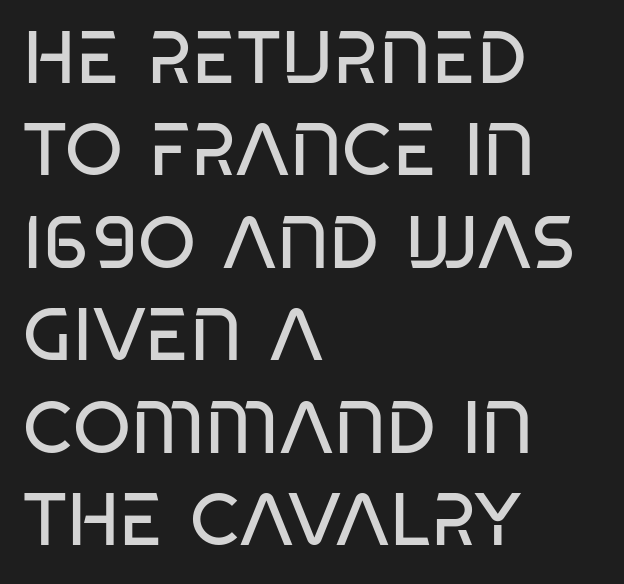
Q: Is the text bold? A: No.
Q: Is the typeface a serif or a sans-serif typeface? A: Sans-serif.
Q: Is the text underlined? A: No.
Q: How is the paragraph aligned? A: Left-aligned.
Q: Is the spacing between letters normal or unusually wide? A: Normal.
Q: Is the spacing between lines tight, normal or loose? A: Normal.
Q: Width (condensed, normal, or wide)? A: Condensed.
Q: Stroke contrast? A: Low.
Q: x-height? A: Large.
Q: Monospaced? A: No.
